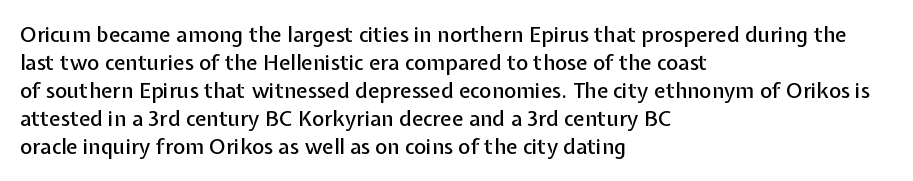
Q: Is the text italic (slanted)? A: No, it is upright.
Q: Is the text underlined? A: No.
Q: How is the paragraph aligned? A: Left-aligned.
Q: Is the spacing between letters normal or unusually wide? A: Normal.
Q: Is the spacing between lines tight, normal or loose? A: Normal.
